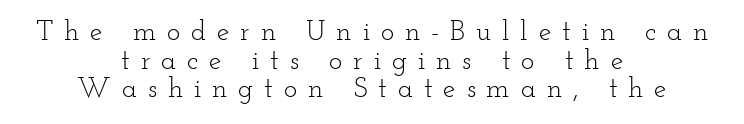
{"serif": "yes", "italic": "no", "bold": "no", "weight": "light", "width": "wide", "stroke_contrast": "low", "x_height": "small", "monospaced": "no", "underline": "no", "align": "center", "line_spacing": "tight", "line_spacing_ratio": 1.02, "letter_spacing": "wide", "letter_spacing_em": 0.39, "glyph_px": 28}
